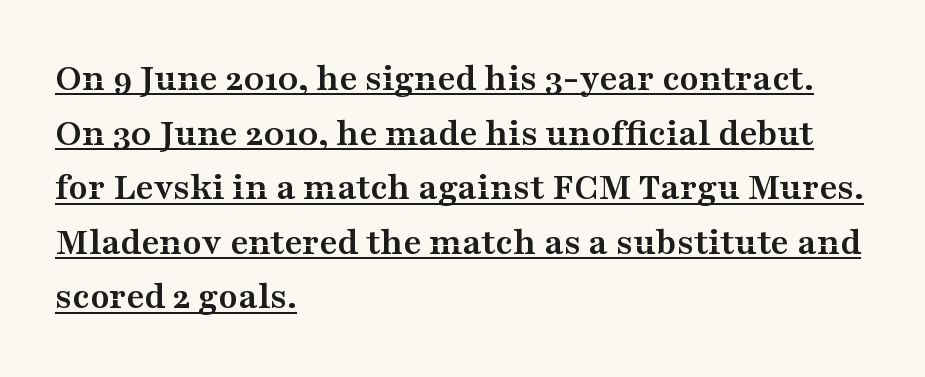
The image shows 39 px semibold, wide serif type, upright; set left-aligned, normal line spacing (1.4x), normal letter spacing, underlined; medium stroke contrast and a medium x-height.
